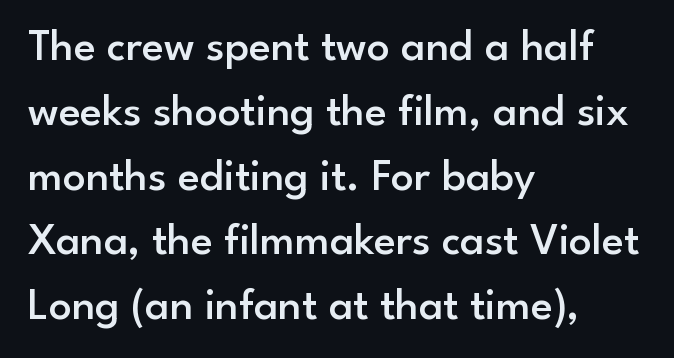
The image shows 45 px semibold sans-serif type, upright; set left-aligned, normal line spacing (1.44x), normal letter spacing, not underlined; low stroke contrast and a small x-height.
